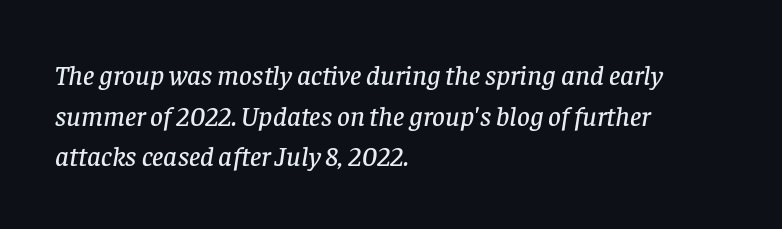
{"serif": "yes", "italic": "yes", "lean": "right", "slant_degrees": 8, "width": "normal", "stroke_contrast": "low", "x_height": "large", "monospaced": "no", "underline": "no", "align": "left", "line_spacing": "normal", "line_spacing_ratio": 1.45, "letter_spacing": "normal", "letter_spacing_em": 0.0, "glyph_px": 28}
